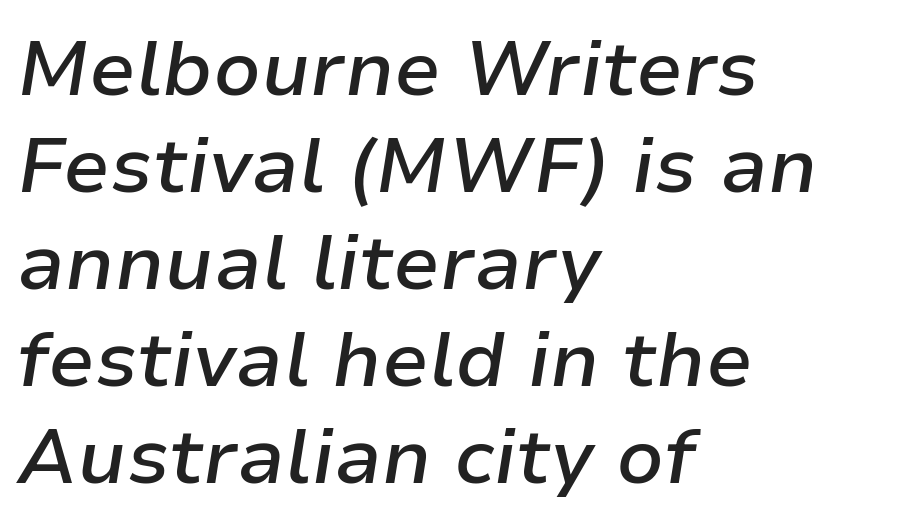
The compositor pushed each line to the left boundary. Every letter is mildly thick-stroked: semibold rather than bold. Observe the ordinary spacing: letters are neighbours, not strangers. Italic? Definitely — the glyphs are oblique. The designer left line spacing at the default. A typesetter would call this proportional, since set widths differ per character.
